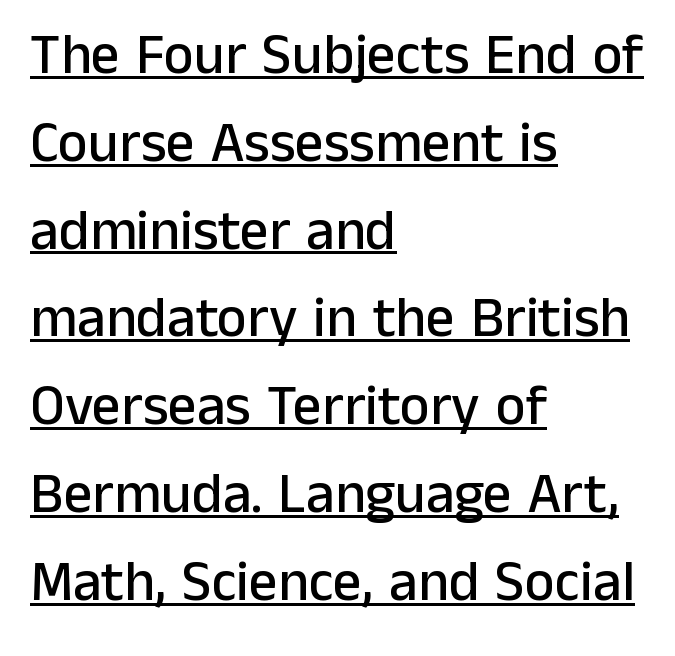
{"serif": "no", "italic": "no", "width": "normal", "stroke_contrast": "low", "x_height": "medium", "monospaced": "no", "underline": "yes", "align": "left", "line_spacing": "normal", "line_spacing_ratio": 1.54, "letter_spacing": "normal", "letter_spacing_em": 0.0, "glyph_px": 57}
